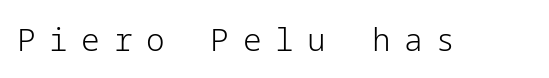
{"serif": "no", "italic": "no", "bold": "no", "weight": "light", "width": "normal", "stroke_contrast": "low", "x_height": "medium", "underline": "no", "letter_spacing": "wide", "letter_spacing_em": 0.44, "glyph_px": 31}
